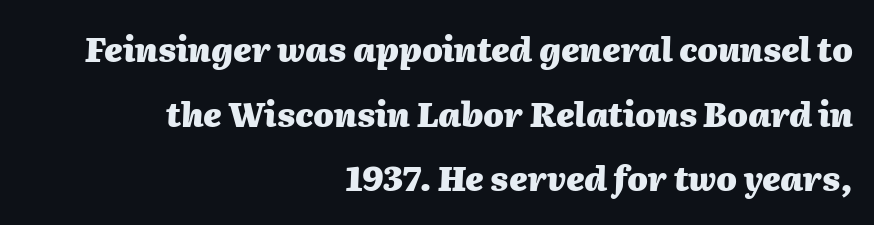
Q: Is the text bold? A: Yes.
Q: Is the text italic (slanted)? A: Yes, it leans right by about 2 degrees.
Q: Is the text underlined? A: No.
Q: How is the paragraph aligned? A: Right-aligned.
Q: Is the spacing between letters normal or unusually wide? A: Normal.
Q: Is the spacing between lines tight, normal or loose? A: Loose.
Q: Width (condensed, normal, or wide)? A: Normal.
Q: Stroke contrast? A: Medium.
Q: x-height? A: Medium.
Q: Monospaced? A: No.
